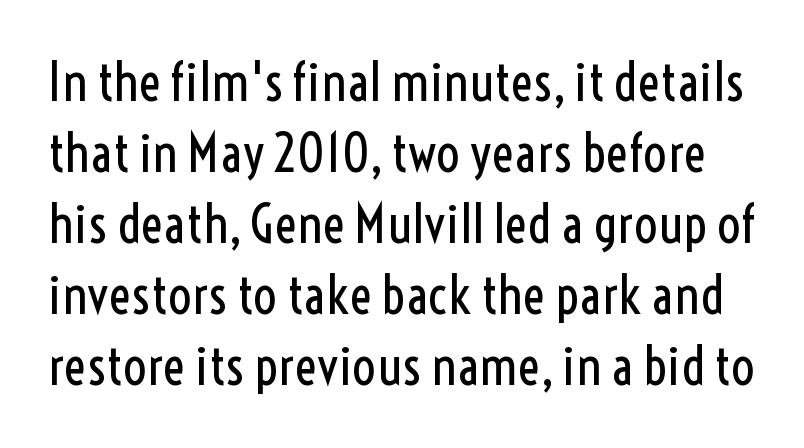
Q: Is the text bold? A: No.
Q: Is the text italic (slanted)? A: No, it is upright.
Q: Is the typeface a serif or a sans-serif typeface? A: Sans-serif.
Q: Is the text underlined? A: No.
Q: Is the spacing between letters normal or unusually wide? A: Normal.
Q: Is the spacing between lines tight, normal or loose? A: Normal.
Q: Width (condensed, normal, or wide)? A: Condensed.
Q: x-height? A: Medium.
Q: Monospaced? A: No.
